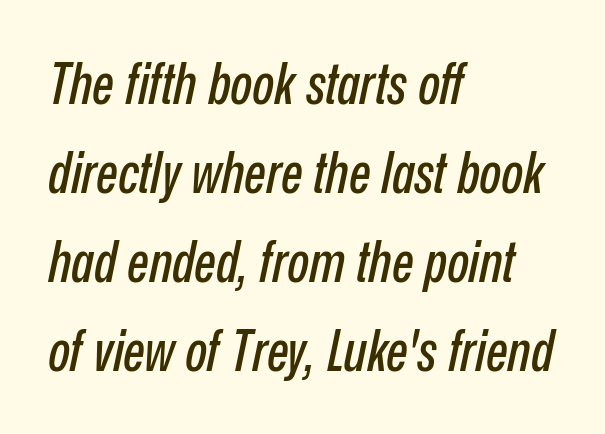
{"italic": "yes", "lean": "right", "slant_degrees": 12, "width": "condensed", "stroke_contrast": "low", "x_height": "medium", "monospaced": "no", "underline": "no", "align": "left", "line_spacing": "normal", "line_spacing_ratio": 1.56, "letter_spacing": "normal", "letter_spacing_em": 0.0, "glyph_px": 57}
